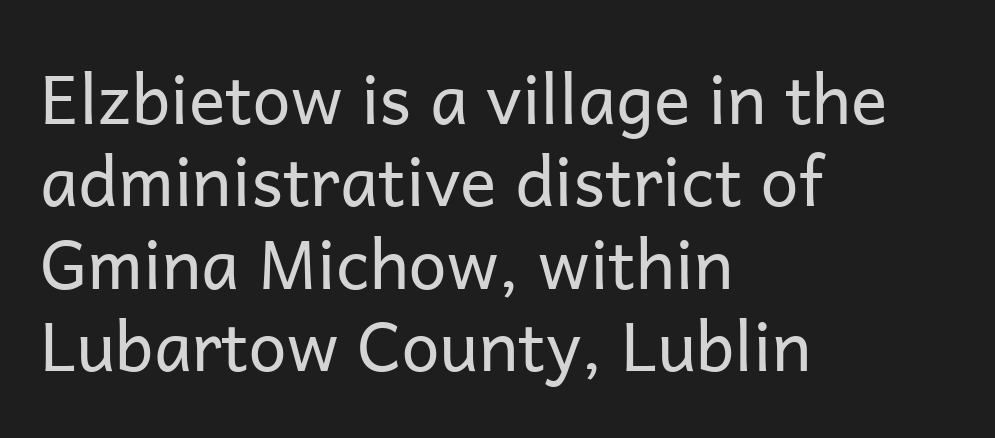
Q: Is the text bold? A: No.
Q: Is the text italic (slanted)? A: No, it is upright.
Q: Is the typeface a serif or a sans-serif typeface? A: Sans-serif.
Q: Is the text underlined? A: No.
Q: How is the paragraph aligned? A: Left-aligned.
Q: Is the spacing between letters normal or unusually wide? A: Normal.
Q: Width (condensed, normal, or wide)? A: Normal.
Q: Stroke contrast? A: Low.
Q: x-height? A: Medium.
Q: Monospaced? A: No.
